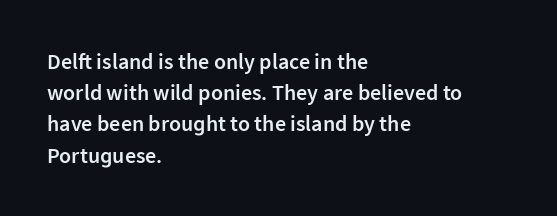
Q: Is the text bold? A: Semi-bold.
Q: Is the text italic (slanted)? A: No, it is upright.
Q: Is the text underlined? A: No.
Q: How is the paragraph aligned? A: Left-aligned.
Q: Is the spacing between letters normal or unusually wide? A: Normal.
Q: Is the spacing between lines tight, normal or loose? A: Normal.
